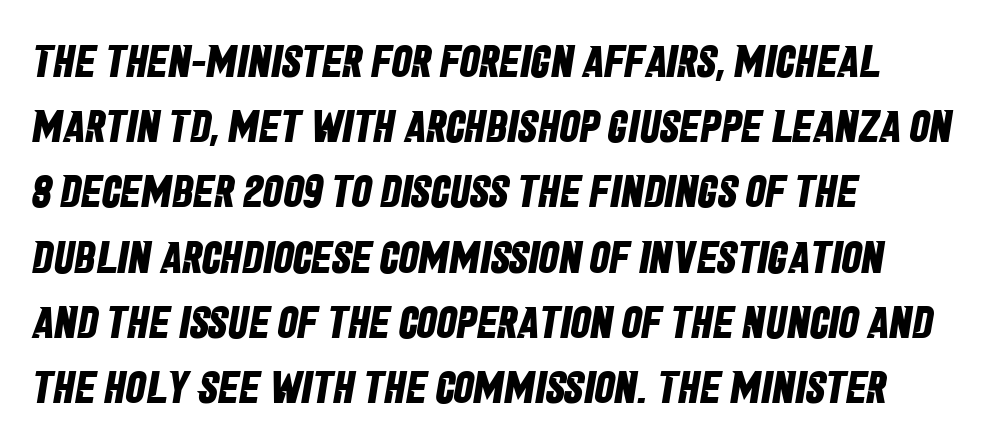
{"serif": "no", "bold": "yes", "weight": "bold", "width": "condensed", "stroke_contrast": "low", "x_height": "large", "monospaced": "no", "underline": "no", "align": "left", "line_spacing": "normal", "line_spacing_ratio": 1.45, "letter_spacing": "normal", "letter_spacing_em": 0.0, "glyph_px": 45}
